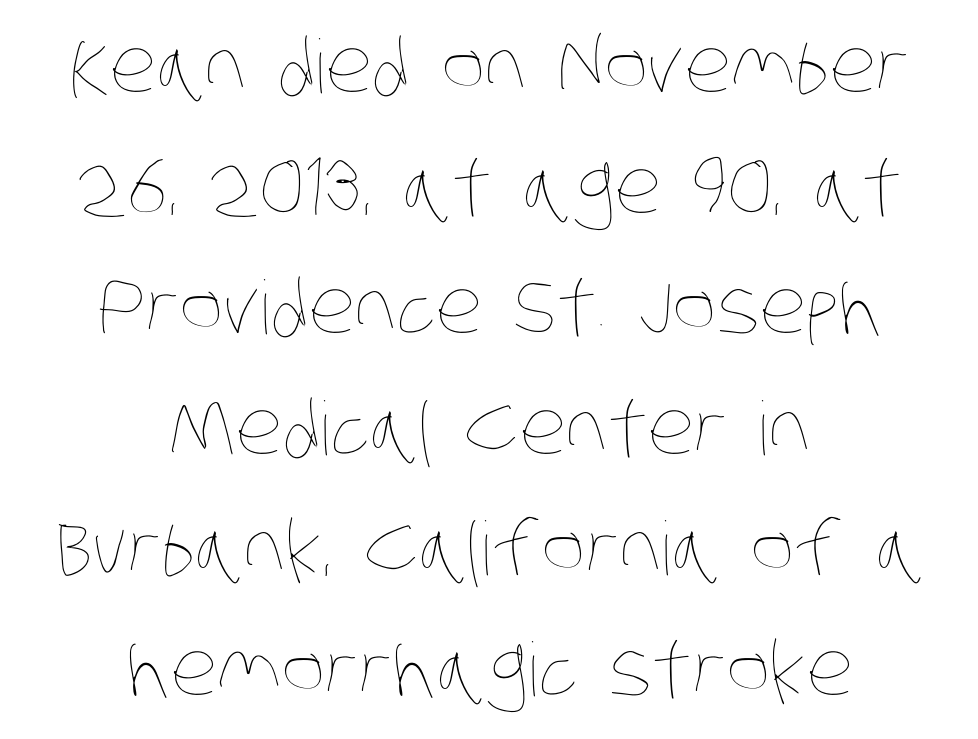
The vertical gap from one line to the next is medium. Which margin do the lines hug? Neither — every line sits in the middle. Proportional: the letters do not fall into vertical columns. Is the type heavy? It reads as light-to-regular instead.
